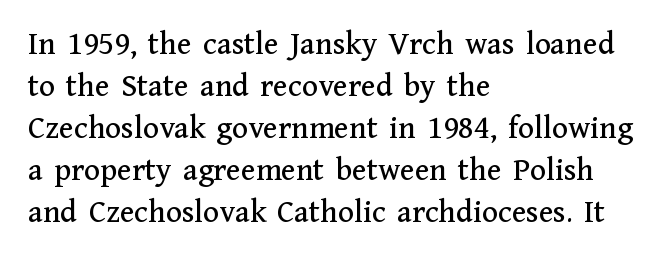
{"serif": "yes", "italic": "no", "width": "normal", "stroke_contrast": "medium", "x_height": "medium", "monospaced": "no", "underline": "no", "align": "left", "line_spacing": "normal", "line_spacing_ratio": 1.27, "letter_spacing": "normal", "letter_spacing_em": 0.0, "glyph_px": 33}
